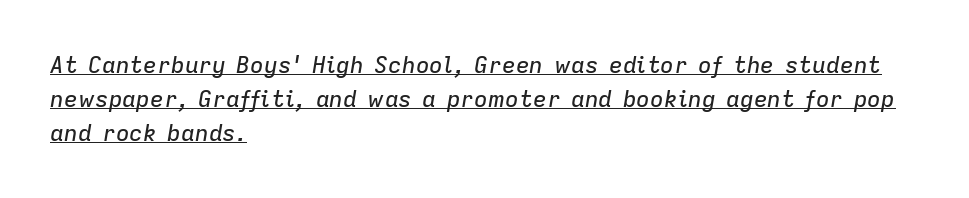
{"italic": "yes", "lean": "right", "slant_degrees": 9, "underline": "yes", "align": "left", "line_spacing": "normal", "line_spacing_ratio": 1.47, "letter_spacing": "normal", "letter_spacing_em": 0.0, "glyph_px": 23}
